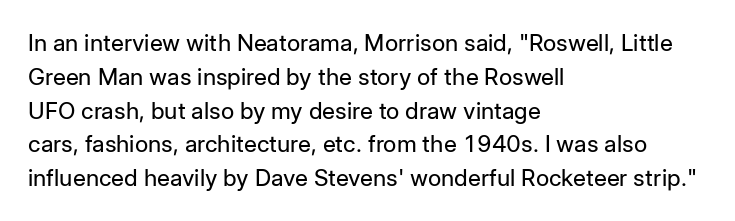
{"italic": "no", "bold": "no", "underline": "no", "align": "left", "line_spacing": "normal", "line_spacing_ratio": 1.47, "letter_spacing": "normal", "letter_spacing_em": 0.0, "glyph_px": 23}
